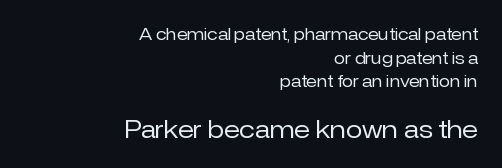
Right-aligned paragraph, ragged on the left. The weight would be labelled regular, book, light, or lighter still. No italicization has been applied; the sample stays upright. Scale increases going downward across the two blocks. The baseline area is clear.
